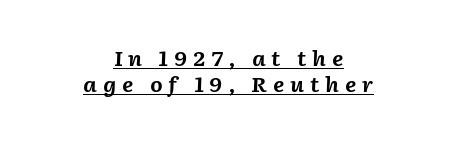
Substantial extra tracking has been applied to these lines. The designer left line spacing at the default. Chunky letters — that's bold for sure. Every row of glyphs is offset so its center matches the block's center. Italic? Definitely — the glyphs are oblique.
